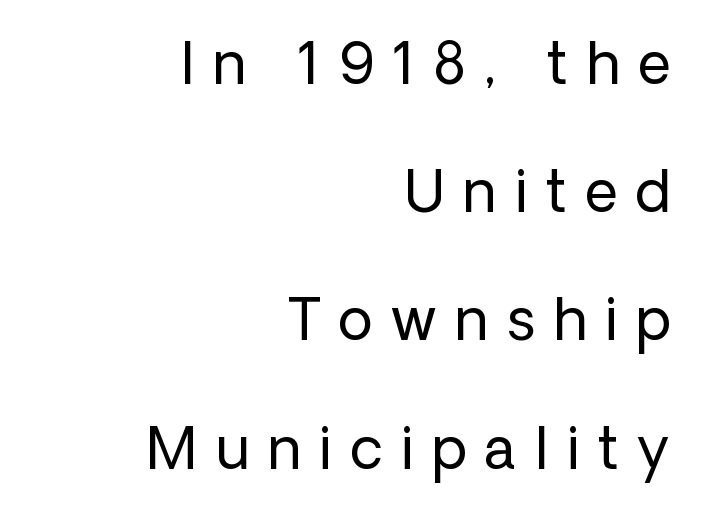
You can tell from the bare stems that sans-serif type was used. The line texture is sparse and dotted thanks to wide tracking. Rendered with straight, roman letterforms. A great deal of white space separates one row of letters from the next.
